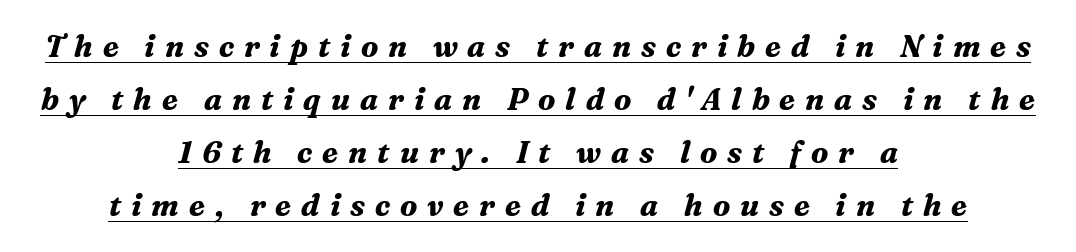
Q: Is the text bold? A: Yes.
Q: Is the text italic (slanted)? A: Yes, it leans right by about 16 degrees.
Q: Is the typeface a serif or a sans-serif typeface? A: Serif.
Q: Is the text underlined? A: Yes.
Q: How is the paragraph aligned? A: Centered.
Q: Is the spacing between letters normal or unusually wide? A: Unusually wide.
Q: Width (condensed, normal, or wide)? A: Normal.
Q: Stroke contrast? A: Medium.
Q: x-height? A: Medium.
Q: Monospaced? A: No.
